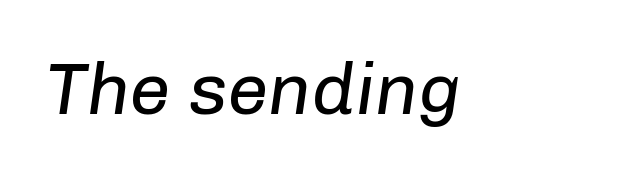
{"italic": "yes", "lean": "right", "slant_degrees": 8, "bold": "no", "weight": "regular", "width": "normal", "stroke_contrast": "low", "x_height": "medium", "monospaced": "no", "underline": "no", "letter_spacing": "normal", "letter_spacing_em": 0.0, "glyph_px": 73}
